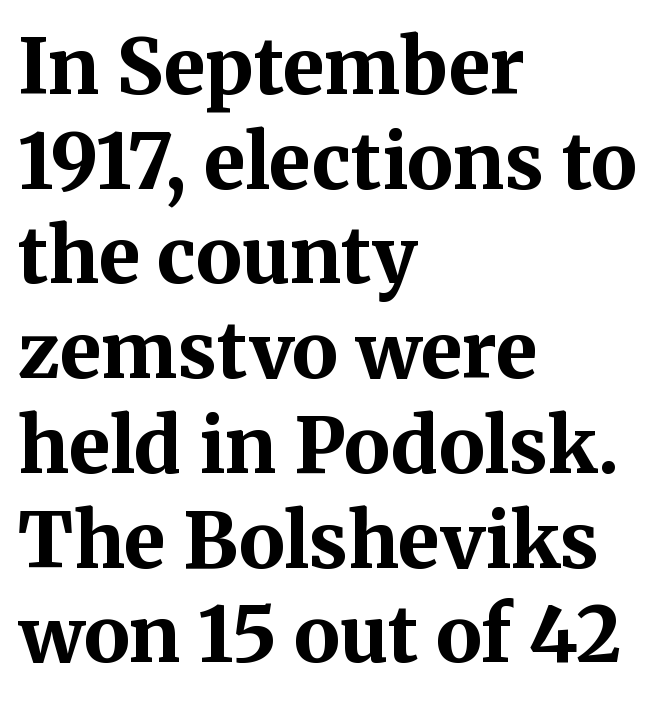
{"serif": "yes", "italic": "no", "bold": "yes", "weight": "bold", "width": "normal", "stroke_contrast": "medium", "x_height": "medium", "monospaced": "no", "underline": "no", "align": "left", "line_spacing_ratio": 1.23, "letter_spacing": "normal", "letter_spacing_em": 0.0, "glyph_px": 77}
